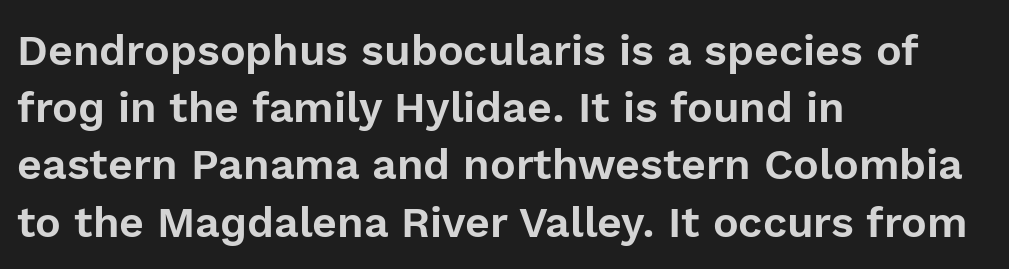
Q: Is the text italic (slanted)? A: No, it is upright.
Q: Is the typeface a serif or a sans-serif typeface? A: Sans-serif.
Q: Is the text underlined? A: No.
Q: How is the paragraph aligned? A: Left-aligned.
Q: Is the spacing between letters normal or unusually wide? A: Normal.
Q: Is the spacing between lines tight, normal or loose? A: Normal.
Q: Width (condensed, normal, or wide)? A: Normal.
Q: x-height? A: Medium.
Q: Monospaced? A: No.
